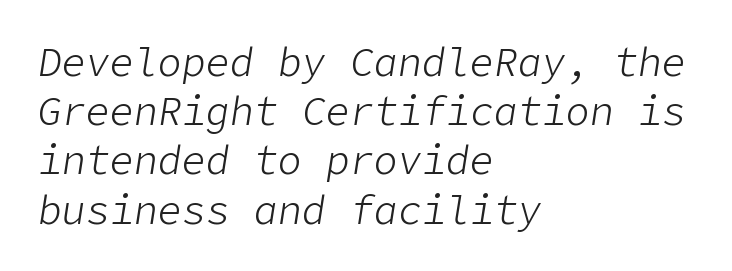
The image shows 40 px light type, italic (leaning right); set left-aligned, line spacing 1.23x, normal letter spacing, not underlined; low stroke contrast and a medium x-height.
